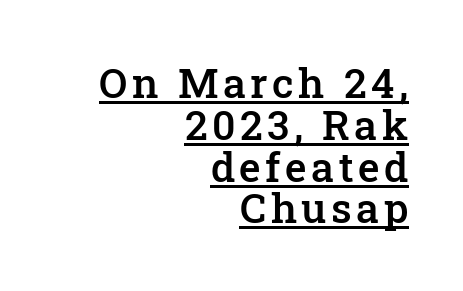
The image shows 41 px semibold serif type, upright; set right-aligned, tight line spacing (1.02x), underlined; low stroke contrast and a medium x-height.
